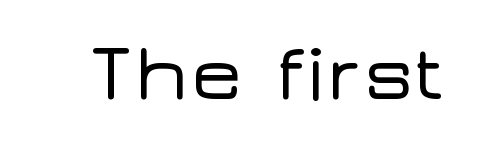
The image shows 80 px wide sans-serif type, upright; set normal letter spacing, not underlined; low stroke contrast and a medium x-height.
